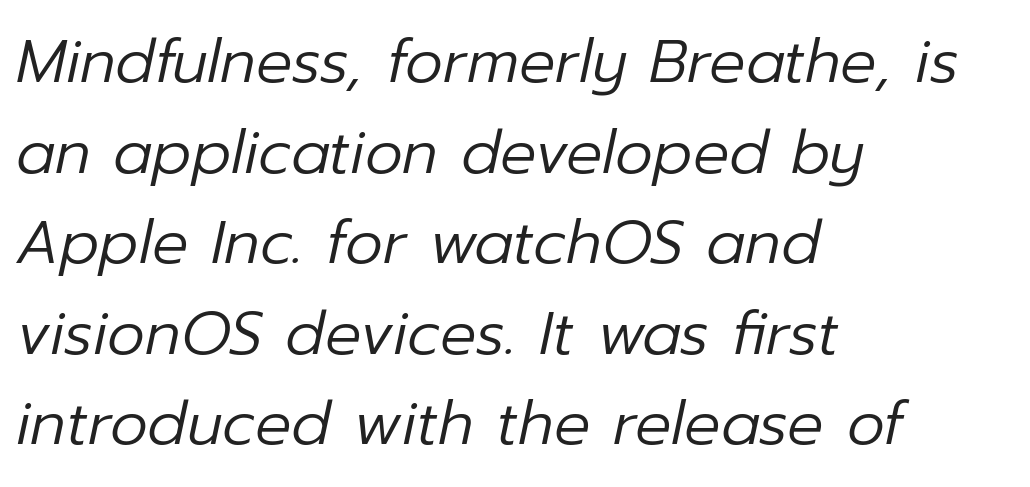
Q: Is the text bold? A: No.
Q: Is the text italic (slanted)? A: Yes, it leans right by about 12 degrees.
Q: Is the text underlined? A: No.
Q: How is the paragraph aligned? A: Left-aligned.
Q: Is the spacing between letters normal or unusually wide? A: Normal.
Q: Is the spacing between lines tight, normal or loose? A: Normal.
Q: Width (condensed, normal, or wide)? A: Normal.
Q: Stroke contrast? A: Low.
Q: x-height? A: Medium.
Q: Monospaced? A: No.
